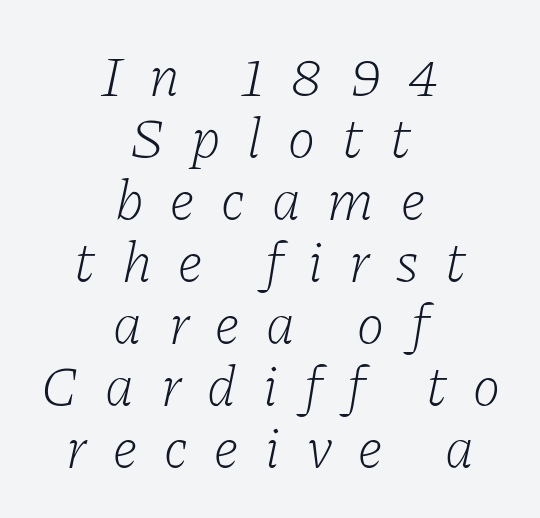
Q: Is the text bold? A: No.
Q: Is the text italic (slanted)? A: Yes, it leans right by about 11 degrees.
Q: Is the typeface a serif or a sans-serif typeface? A: Serif.
Q: Is the text underlined? A: No.
Q: How is the paragraph aligned? A: Centered.
Q: Is the spacing between letters normal or unusually wide? A: Unusually wide.
Q: Is the spacing between lines tight, normal or loose? A: Tight.
Q: Width (condensed, normal, or wide)? A: Normal.
Q: Stroke contrast? A: Low.
Q: x-height? A: Medium.
Q: Monospaced? A: No.
